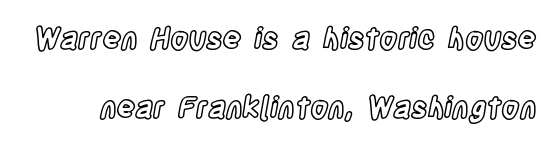
Clear beneath every line of the passage. The horizontal fit of the characters is conventional and even. This sample trades compactness for vertical openness between lines.
